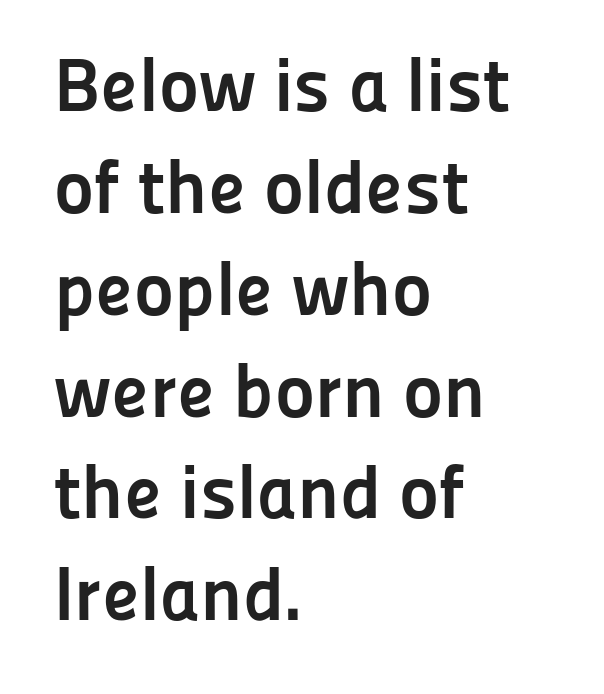
{"serif": "no", "italic": "no", "bold": "yes", "weight": "semibold", "width": "normal", "stroke_contrast": "low", "x_height": "medium", "monospaced": "no", "underline": "no", "align": "left", "line_spacing": "normal", "line_spacing_ratio": 1.34, "letter_spacing": "normal", "letter_spacing_em": 0.0, "glyph_px": 76}
